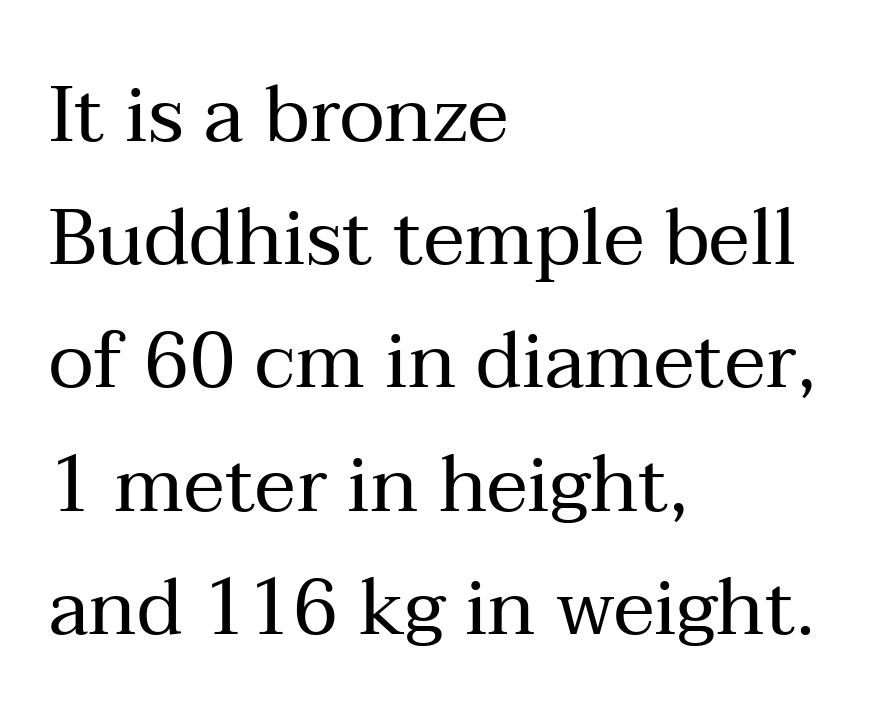
The string is rendered with underlining switched off. Letterform terminals end in serifs throughout the passage. Visually the block forms a straight wall on the left and a jagged coastline on the right. Short note: letters normally spaced.
